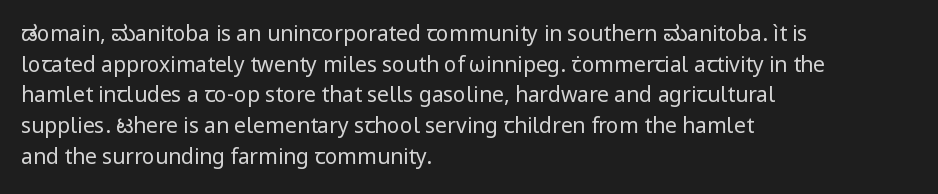
The strip under each line holds only bare page. The lines in this sample share a left origin and differ only in where they stop. The block of text has a typical density, with ordinary space between rows. A typesetter would call this zero additional tracking. Each stroke keeps to a modest, everyday thickness or less. Style check: upright.
